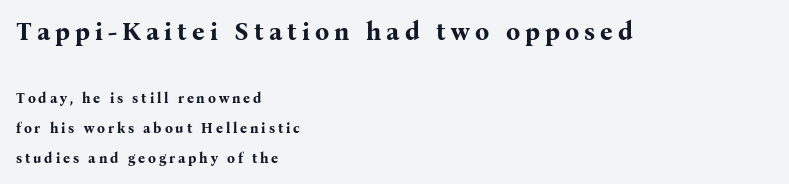
The image shows 25 px bold type, upright; set left-aligned, loose line spacing (2.14x), unusually wide letter spacing (+0.2 em), not underlined; the first (top) block is 1.79x larger.
